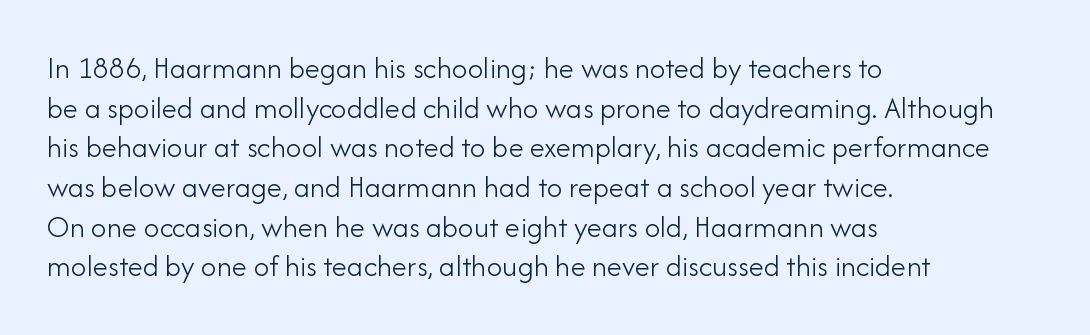
The image shows 31 px light sans-serif type, upright; set left-aligned, normal line spacing (1.28x), normal letter spacing, not underlined; low stroke contrast and a small x-height.
